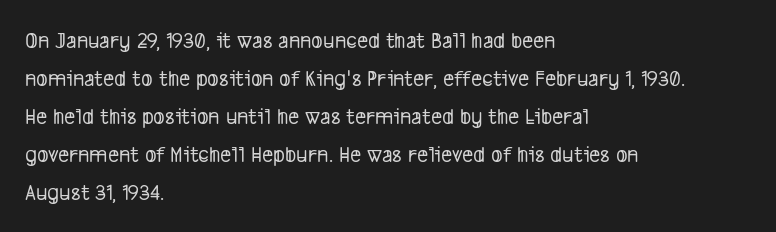
Characters follow at the spacing the type designer built in. Does the leading feel generous? No, just average. Quick note: underline off. The paragraph shown leans on its left margin.
